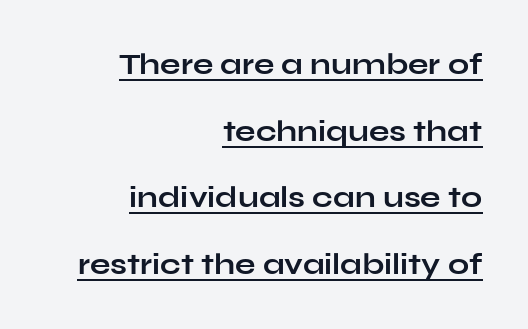
{"serif": "no", "italic": "no", "bold": "yes", "weight": "bold", "width": "wide", "stroke_contrast": "low", "x_height": "medium", "monospaced": "no", "underline": "yes", "align": "right", "line_spacing": "loose", "line_spacing_ratio": 2.22, "letter_spacing": "normal", "letter_spacing_em": 0.0, "glyph_px": 30}
